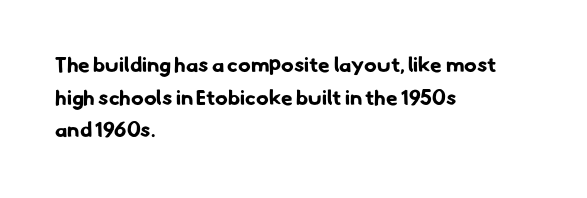
Q: Is the text bold? A: Yes.
Q: Is the text underlined? A: No.
Q: How is the paragraph aligned? A: Left-aligned.
Q: Is the spacing between letters normal or unusually wide? A: Normal.
Q: Is the spacing between lines tight, normal or loose? A: Normal.
